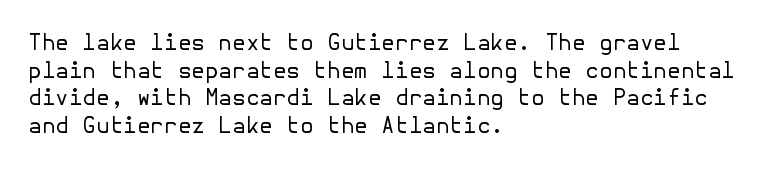
The image shows 22 px text type, upright; set left-aligned, normal line spacing (1.26x), normal letter spacing, not underlined.
